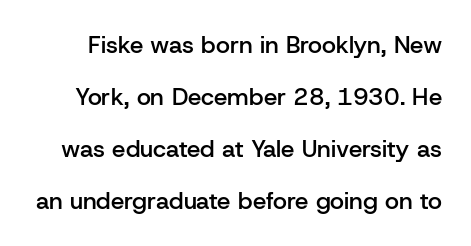
{"italic": "no", "bold": "semi", "underline": "no", "line_spacing": "loose", "line_spacing_ratio": 2.17, "letter_spacing": "normal", "letter_spacing_em": 0.0, "glyph_px": 24}
